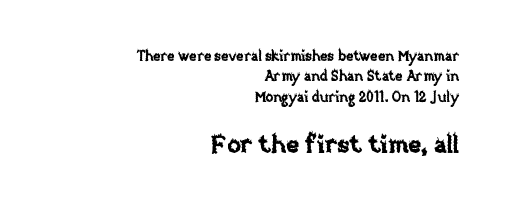
The image shows 25 px text type, upright; set right-aligned, normal line spacing (1.46x), normal letter spacing, not underlined; the second (bottom) block is 1.79x larger.
